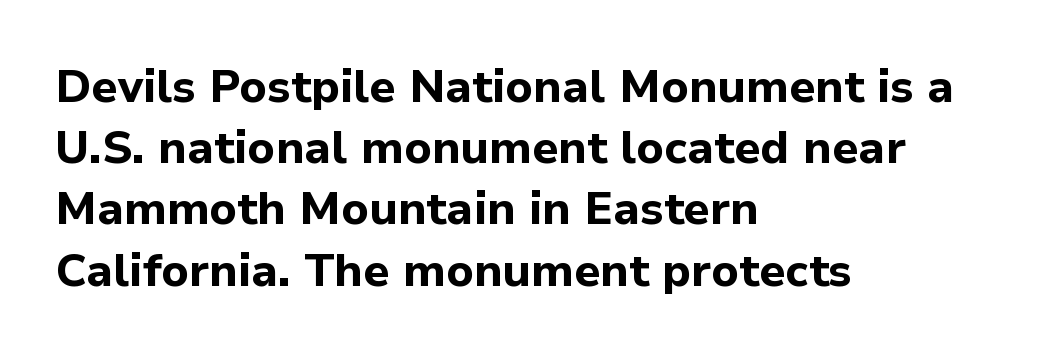
Q: Is the text bold? A: Yes.
Q: Is the text italic (slanted)? A: No, it is upright.
Q: Is the typeface a serif or a sans-serif typeface? A: Sans-serif.
Q: Is the text underlined? A: No.
Q: How is the paragraph aligned? A: Left-aligned.
Q: Is the spacing between letters normal or unusually wide? A: Normal.
Q: Is the spacing between lines tight, normal or loose? A: Normal.
Q: Width (condensed, normal, or wide)? A: Normal.
Q: Stroke contrast? A: Low.
Q: x-height? A: Medium.
Q: Monospaced? A: No.
